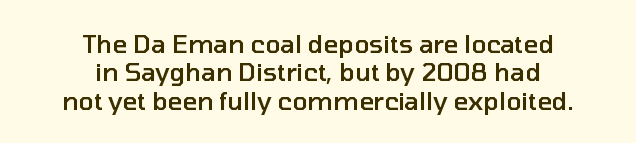
Standard letterfit; no display-style spreading of the glyphs. The letters stand straight up with perfectly vertical stems. Moderately thickened strokes mark this as semibold type. Line starts and ends both wander, symmetrically. The space between consecutive lines is stingy.
